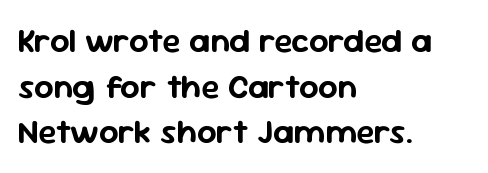
{"serif": "no", "italic": "no", "width": "normal", "stroke_contrast": "low", "x_height": "medium", "monospaced": "no", "underline": "no", "align": "left", "line_spacing": "normal", "line_spacing_ratio": 1.34, "letter_spacing": "normal", "letter_spacing_em": 0.0, "glyph_px": 34}
